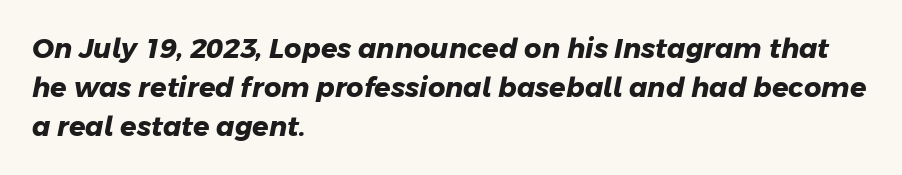
{"bold": "yes", "underline": "no", "align": "left", "line_spacing": "normal", "line_spacing_ratio": 1.45, "letter_spacing": "normal", "letter_spacing_em": 0.0, "glyph_px": 27}
